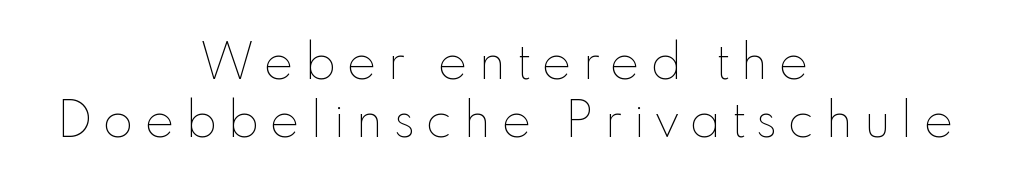
{"italic": "no", "bold": "no", "weight": "thin", "width": "normal", "stroke_contrast": "low", "x_height": "small", "monospaced": "no", "underline": "no", "align": "center", "line_spacing_ratio": 1.18, "letter_spacing": "wide", "letter_spacing_em": 0.23, "glyph_px": 49}
